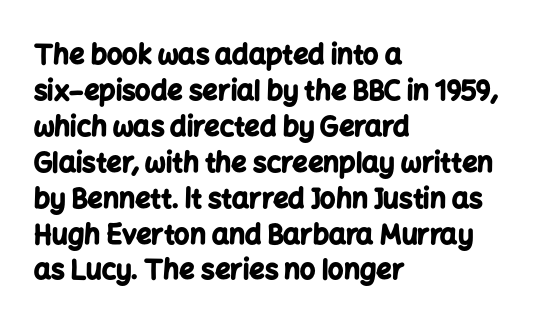
The image shows 27 px bold type, upright; set left-aligned, normal line spacing (1.33x), normal letter spacing, not underlined.
